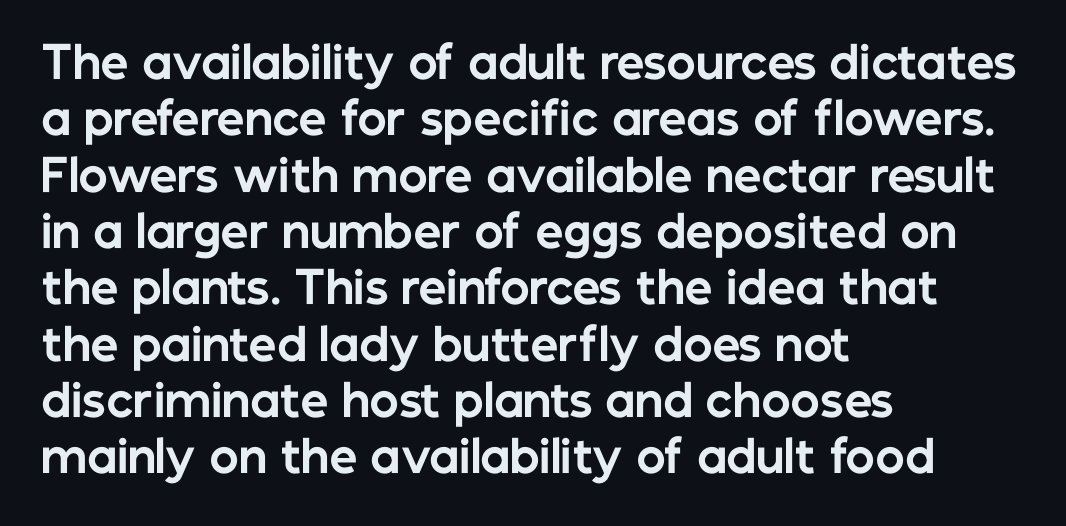
The image shows 44 px bold sans-serif type, upright; set left-aligned, normal line spacing (1.28x), normal letter spacing, not underlined; low stroke contrast and a medium x-height.
